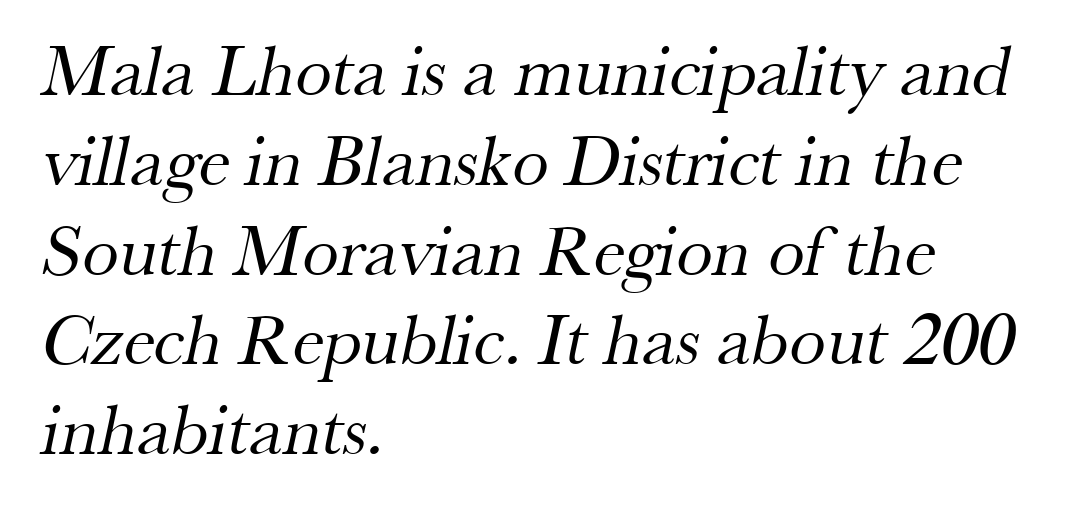
Q: Is the text bold? A: No.
Q: Is the typeface a serif or a sans-serif typeface? A: Serif.
Q: Is the text underlined? A: No.
Q: How is the paragraph aligned? A: Left-aligned.
Q: Is the spacing between letters normal or unusually wide? A: Normal.
Q: Width (condensed, normal, or wide)? A: Normal.
Q: Stroke contrast? A: Medium.
Q: x-height? A: Small.
Q: Monospaced? A: No.
